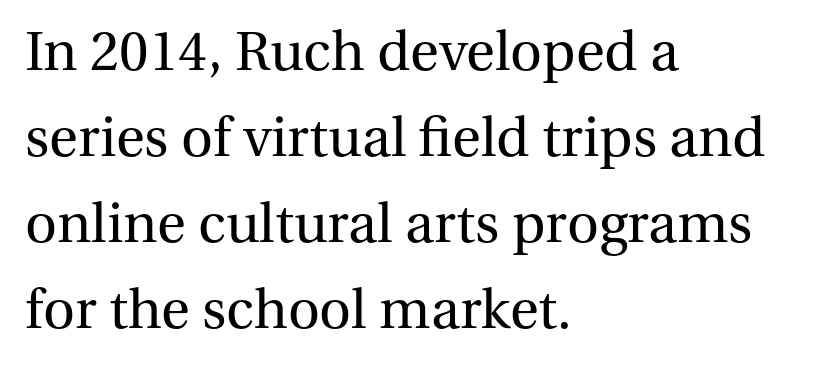
{"serif": "yes", "italic": "no", "bold": "no", "weight": "regular", "width": "normal", "stroke_contrast": "medium", "x_height": "medium", "monospaced": "no", "underline": "no", "align": "left", "line_spacing": "normal", "line_spacing_ratio": 1.46, "letter_spacing": "normal", "letter_spacing_em": 0.0, "glyph_px": 59}
